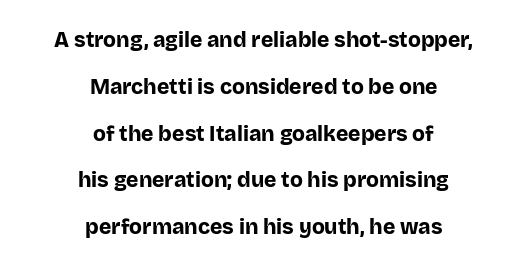
The image shows 21 px bold type, upright; set centered, loose line spacing (2.23x), normal letter spacing, not underlined.
